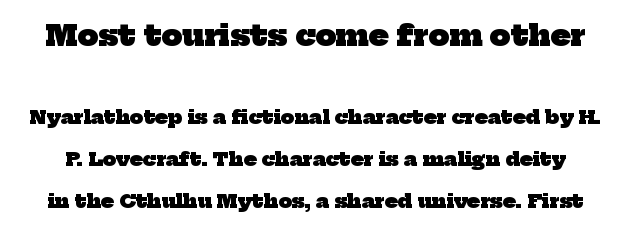
The passage shown begins with its larger block and ends with its smaller one. The letterforms sit shoulder to shoulder at normal distance. Widely set lines give the paragraph a tall, airy silhouette. The space directly below the letters is spotless. Unlike a clean sans, this face finishes its strokes with serifs.
